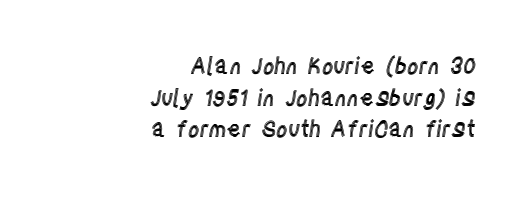
The typesetter chose a ragged-left arrangement here. The horizontal fit of the characters is conventional and even. Underline: absent. Notice how descenders clear the ascenders below comfortably — that's standard leading.
